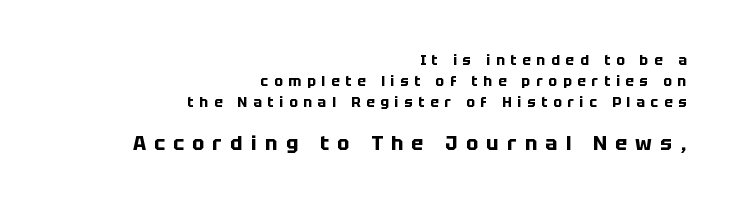
Q: Is the text bold? A: Yes.
Q: Is the text italic (slanted)? A: No, it is upright.
Q: Is the text underlined? A: No.
Q: How is the paragraph aligned? A: Right-aligned.
Q: Is the spacing between letters normal or unusually wide? A: Unusually wide.
Q: Is the spacing between lines tight, normal or loose? A: Normal.
Q: Which block of text is set in a larger size, the first (top) or the second (bottom)? A: The second (bottom) one.
